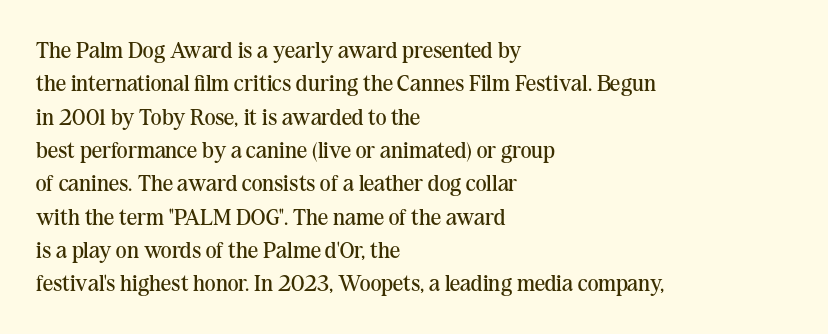
Q: Is the text bold? A: No.
Q: Is the text italic (slanted)? A: No, it is upright.
Q: Is the text underlined? A: No.
Q: How is the paragraph aligned? A: Left-aligned.
Q: Is the spacing between letters normal or unusually wide? A: Normal.
Q: Is the spacing between lines tight, normal or loose? A: Normal.
